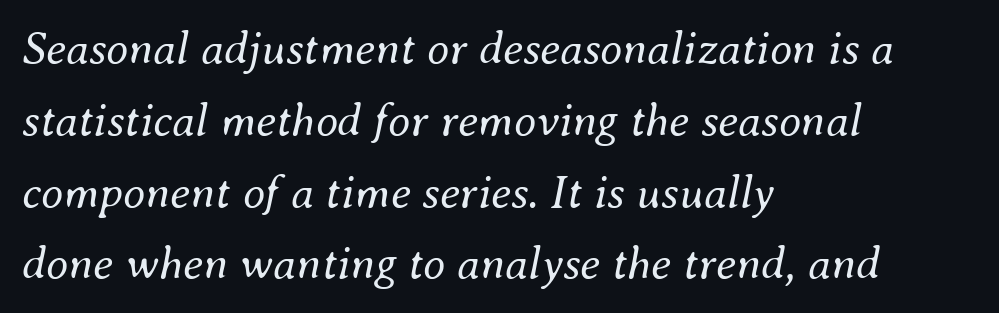
The image shows 46 px regular-weight type, italic (leaning right); set left-aligned, normal line spacing (1.56x), normal letter spacing, not underlined; medium stroke contrast and a small x-height.
